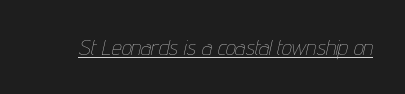
Q: Is the text bold? A: No.
Q: Is the text italic (slanted)? A: Yes, it leans right by about 12 degrees.
Q: Is the text underlined? A: Yes.
Q: Is the spacing between letters normal or unusually wide? A: Normal.
